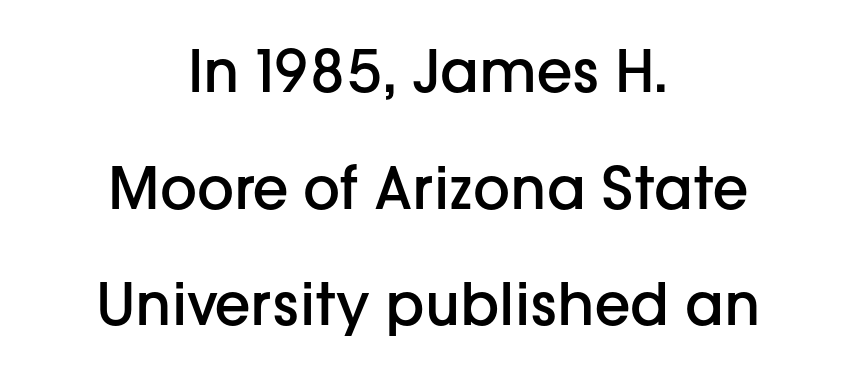
Q: Is the text bold? A: Semi-bold.
Q: Is the text italic (slanted)? A: No, it is upright.
Q: Is the typeface a serif or a sans-serif typeface? A: Sans-serif.
Q: Is the text underlined? A: No.
Q: How is the paragraph aligned? A: Centered.
Q: Is the spacing between letters normal or unusually wide? A: Normal.
Q: Is the spacing between lines tight, normal or loose? A: Loose.
Q: Width (condensed, normal, or wide)? A: Normal.
Q: Stroke contrast? A: Low.
Q: x-height? A: Medium.
Q: Monospaced? A: No.
